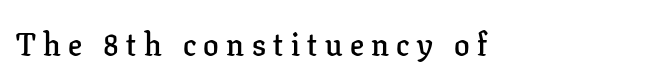
{"serif": "yes", "italic": "no", "bold": "semi", "weight": "semibold", "width": "normal", "stroke_contrast": "low", "x_height": "medium", "monospaced": "no", "underline": "no", "letter_spacing": "wide", "letter_spacing_em": 0.24, "glyph_px": 31}
